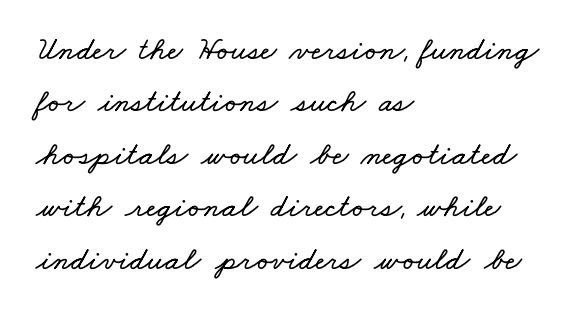
{"width": "wide", "stroke_contrast": "low", "x_height": "small", "monospaced": "no", "underline": "no", "align": "left", "line_spacing": "normal", "line_spacing_ratio": 1.59, "letter_spacing": "normal", "letter_spacing_em": 0.0, "glyph_px": 33}
